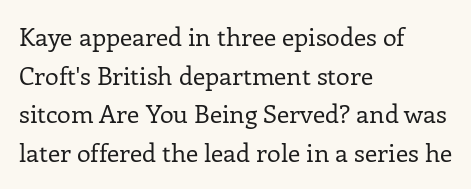
The image shows 25 px text type, upright; set left-aligned, normal line spacing (1.55x), normal letter spacing, not underlined.
